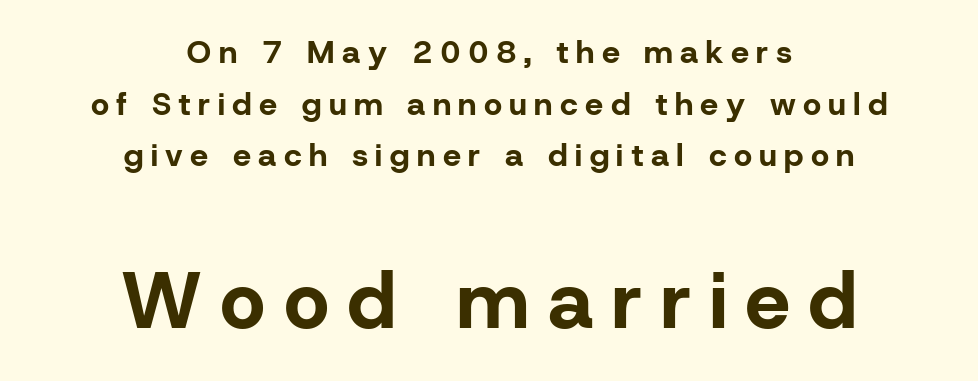
The image shows 80 px bold sans-serif type, upright; set centered, normal line spacing (1.61x), unusually wide letter spacing (+0.23 em), not underlined; the second (bottom) block is 2.5x larger; low stroke contrast and a medium x-height.
